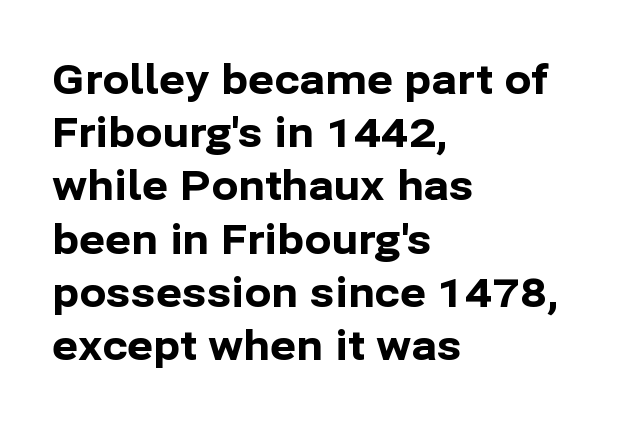
Q: Is the text bold? A: Yes.
Q: Is the text italic (slanted)? A: No, it is upright.
Q: Is the typeface a serif or a sans-serif typeface? A: Sans-serif.
Q: Is the text underlined? A: No.
Q: How is the paragraph aligned? A: Left-aligned.
Q: Is the spacing between letters normal or unusually wide? A: Normal.
Q: Is the spacing between lines tight, normal or loose? A: Normal.
Q: Width (condensed, normal, or wide)? A: Normal.
Q: Stroke contrast? A: Low.
Q: x-height? A: Medium.
Q: Monospaced? A: No.
